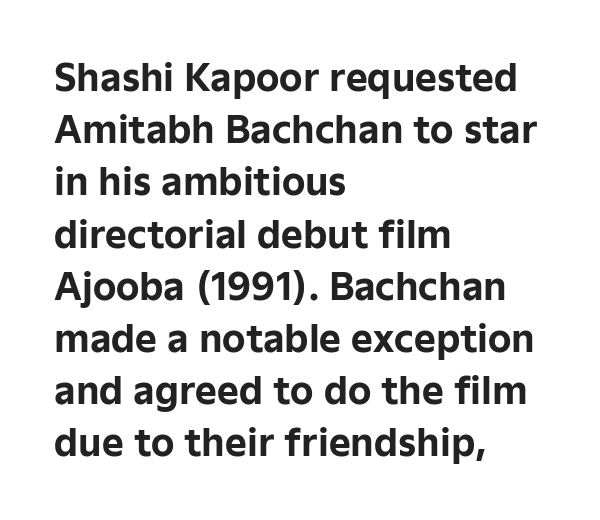
The font is running at its bold setting. The type is set solid horizontally, with unmodified tracking. It's the straight-up-and-down kind of type. Normally led — the rows are evenly, conventionally spaced. Type without underlining.
